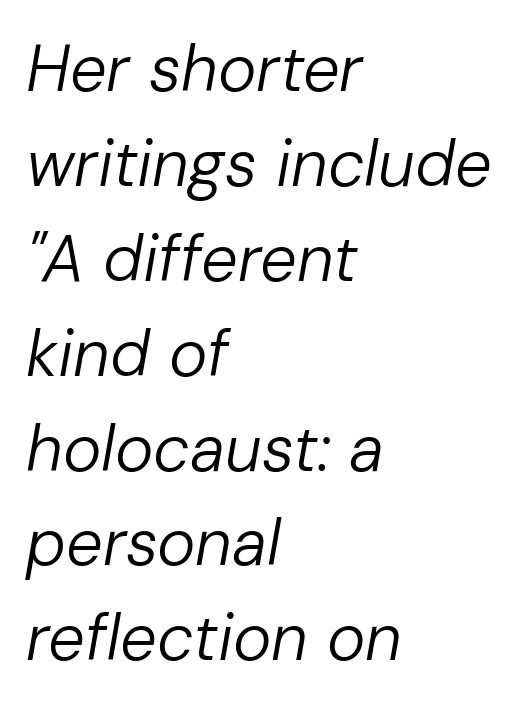
Q: Is the text bold? A: No.
Q: Is the text italic (slanted)? A: Yes, it leans right by about 10 degrees.
Q: Is the text underlined? A: No.
Q: How is the paragraph aligned? A: Left-aligned.
Q: Is the spacing between letters normal or unusually wide? A: Normal.
Q: Is the spacing between lines tight, normal or loose? A: Normal.
Q: Width (condensed, normal, or wide)? A: Normal.
Q: Stroke contrast? A: Low.
Q: x-height? A: Medium.
Q: Monospaced? A: No.
